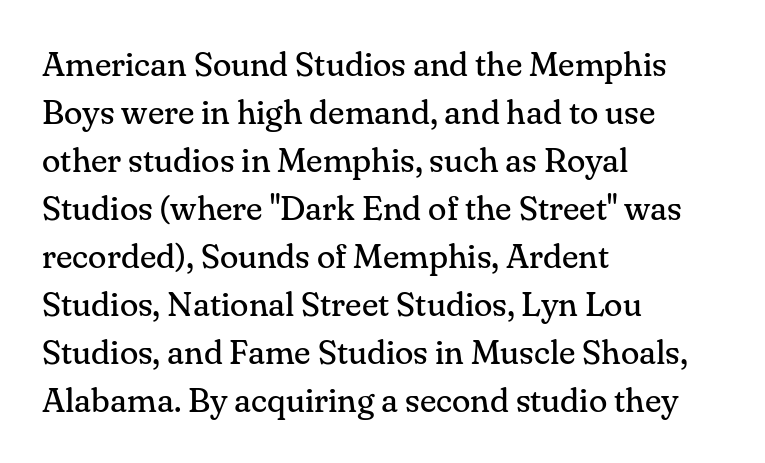
No extra ink here — the face is not bold. Classification — serif. Characters follow at the spacing the type designer built in. In CSS terms this would be text-align: left. Does the lettering tilt? It doesn't — this is upright. Descender tails drop into unmarked territory.
